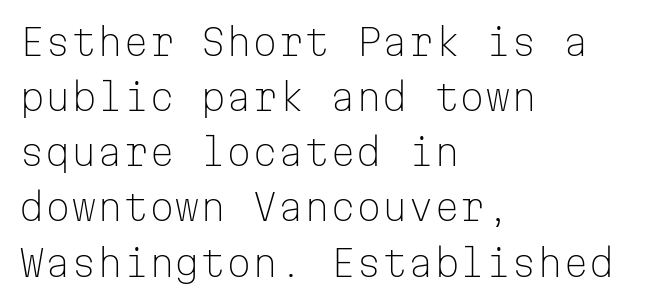
The letters march in equal steps, a hallmark of fixed-pitch type. Do the letters lean? They stand straight. Each word holds together tightly as a unit, with standard inter-letter gaps. Each new line begins a customary step beneath the previous one. Nothing heavy about these letters — not bold at all. Does the copy run flush right? No — it runs flush left.
